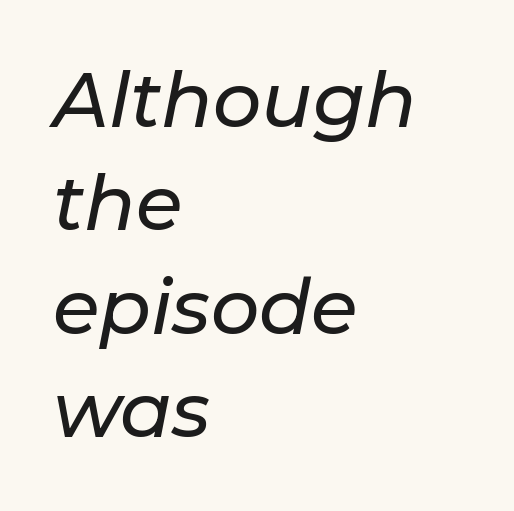
Each letter keeps its own natural width here, so spacing adapts to shape. Emphasis-style slanted type is in use. Horizontal bands of white between lines are of average thickness. Default kerning and tracking; the words read as compact shapes.
